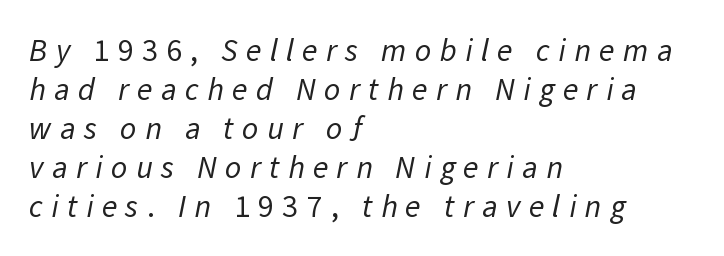
The letters are spread apart with noticeably loose tracking. Stems here are at most as thick as an everyday book face. Visually the block forms a straight wall on the left and a jagged coastline on the right. The rendering uses natural spacing where letterforms have individual widths.
